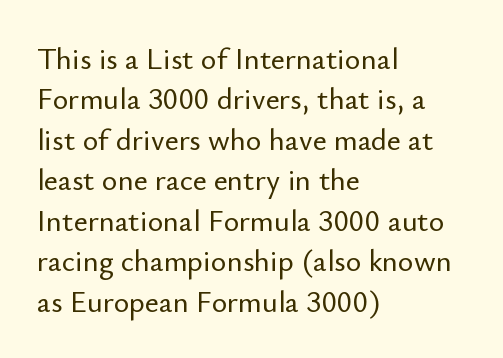
A classic flush-left, rag-right setting is used for this passage. A typesetter would mark this as roman, not italic. This sample uses a sans-serif face. The tracking reads as untouched default to a designer's eye.
